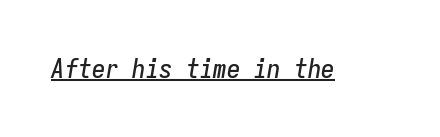
{"italic": "yes", "lean": "right", "slant_degrees": 9, "underline": "yes", "letter_spacing": "normal", "letter_spacing_em": 0.0, "glyph_px": 27}
